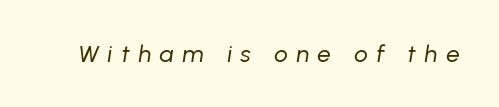
The horizontal fit of the characters is loose and conspicuously gappy. Slanted lettering throughout. Descender tails drop into unmarked territory. Heft: none added — not bold.
